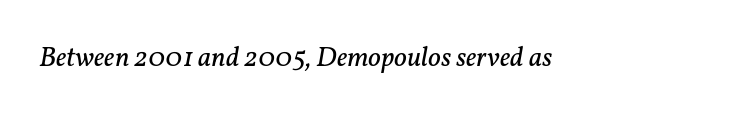
The space directly below the letters is spotless. The typeface chosen for these lines features serifs. The glyphs look as if they've been sheared to an angle. You could not count columns in this text — the font is proportionally spaced.
